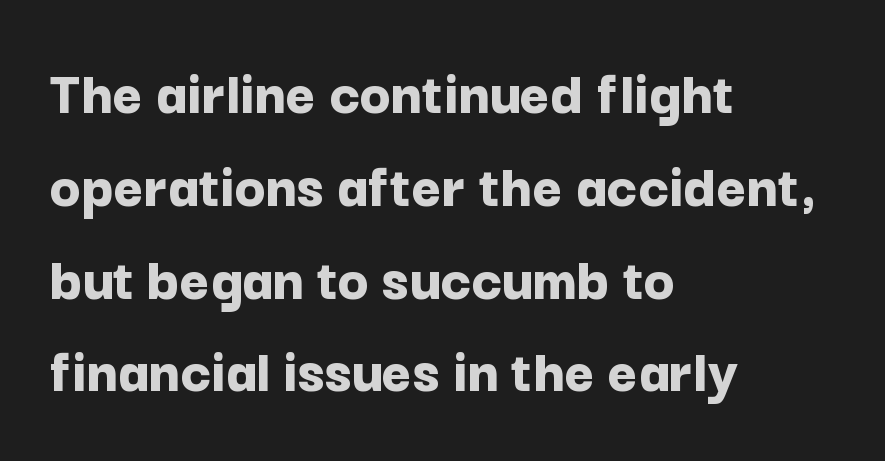
{"serif": "no", "italic": "no", "bold": "yes", "weight": "bold", "width": "normal", "stroke_contrast": "low", "x_height": "medium", "monospaced": "no", "underline": "no", "align": "left", "line_spacing": "normal", "line_spacing_ratio": 1.45, "letter_spacing": "normal", "letter_spacing_em": 0.0, "glyph_px": 64}
